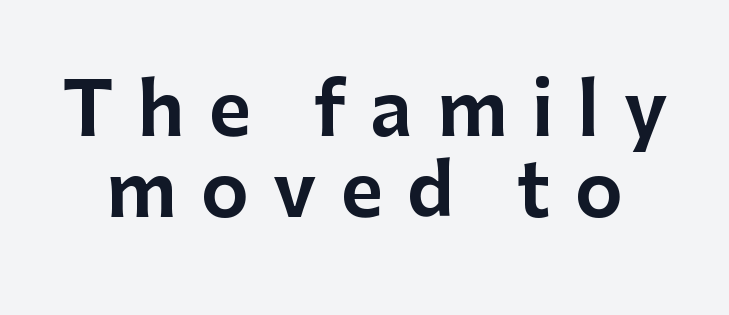
The tracking jumps out immediately: characters are airy and widely separated. If you drew a line through each stem, it would be perfectly vertical. Is this a sans? Yes — the strokes have no serifs. Cramped leading.
